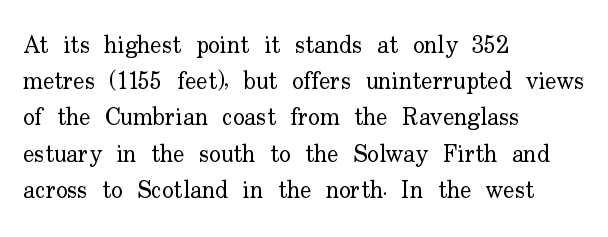
The image shows 24 px text type, upright; set left-aligned, normal line spacing (1.51x), normal letter spacing, not underlined.
